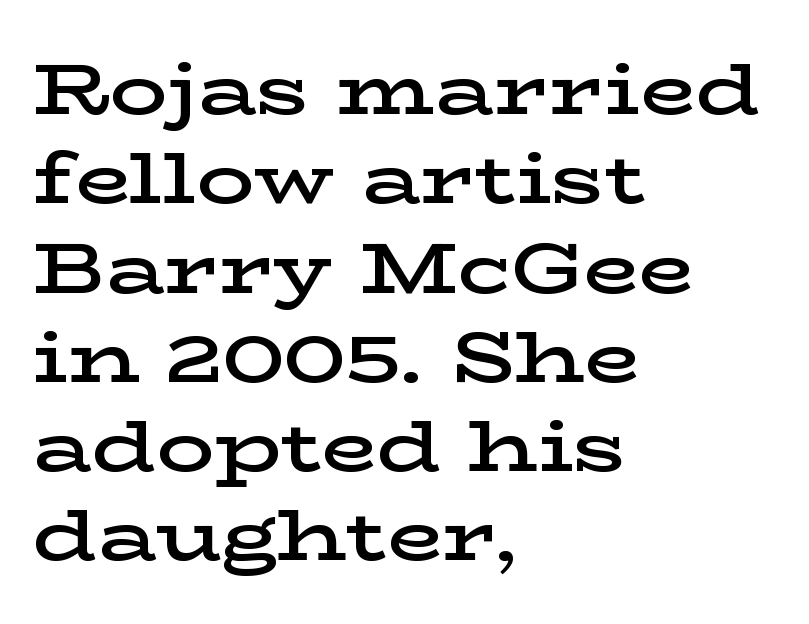
Q: Is the text bold? A: Semi-bold.
Q: Is the text italic (slanted)? A: No, it is upright.
Q: Is the typeface a serif or a sans-serif typeface? A: Serif.
Q: Is the text underlined? A: No.
Q: How is the paragraph aligned? A: Left-aligned.
Q: Is the spacing between letters normal or unusually wide? A: Normal.
Q: Width (condensed, normal, or wide)? A: Wide.
Q: Stroke contrast? A: Low.
Q: x-height? A: Medium.
Q: Monospaced? A: No.
